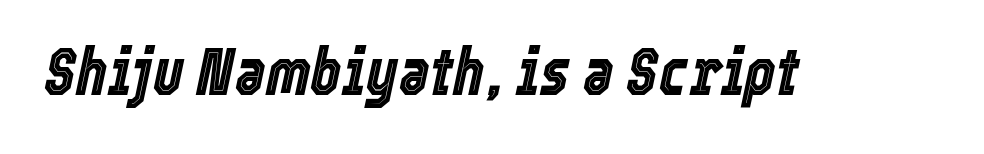
Clear beneath every line of the passage. You could call the tracking neutral — neither tight nor loose. The font's italic variant was chosen for this text. The face used here is proportionally spaced, like ordinary book or web type.
